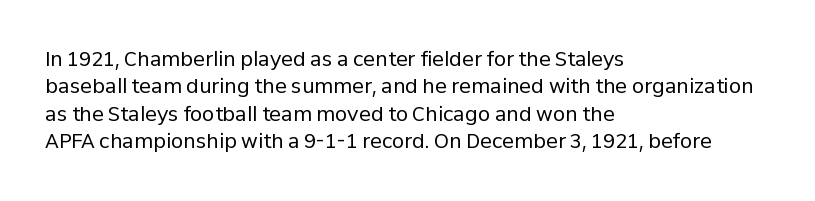
Q: Is the text bold? A: No.
Q: Is the text italic (slanted)? A: No, it is upright.
Q: Is the text underlined? A: No.
Q: How is the paragraph aligned? A: Left-aligned.
Q: Is the spacing between letters normal or unusually wide? A: Normal.
Q: Is the spacing between lines tight, normal or loose? A: Normal.
